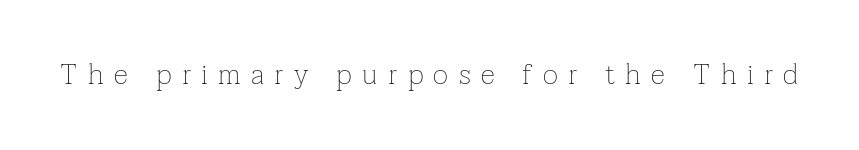
The image shows 29 px thin serif type, upright; set unusually wide letter spacing (+0.36 em), not underlined; low stroke contrast and a medium x-height.
